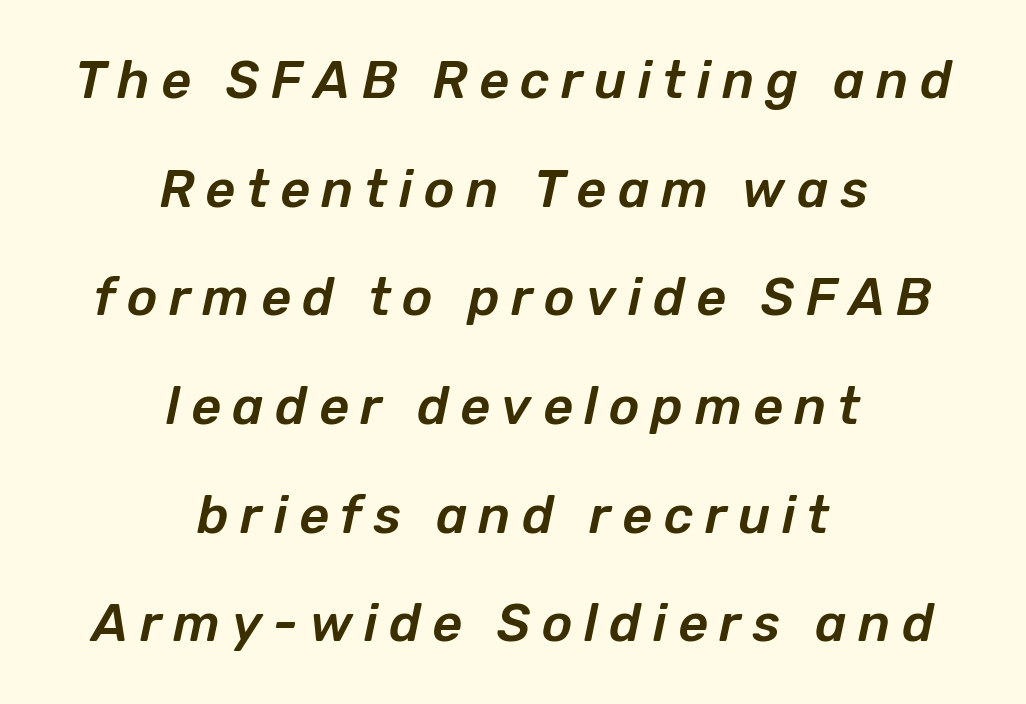
Q: Is the text italic (slanted)? A: Yes, it leans right by about 12 degrees.
Q: Is the text underlined? A: No.
Q: How is the paragraph aligned? A: Centered.
Q: Is the spacing between letters normal or unusually wide? A: Unusually wide.
Q: Is the spacing between lines tight, normal or loose? A: Loose.
Q: Width (condensed, normal, or wide)? A: Normal.
Q: Stroke contrast? A: Low.
Q: x-height? A: Medium.
Q: Monospaced? A: No.
